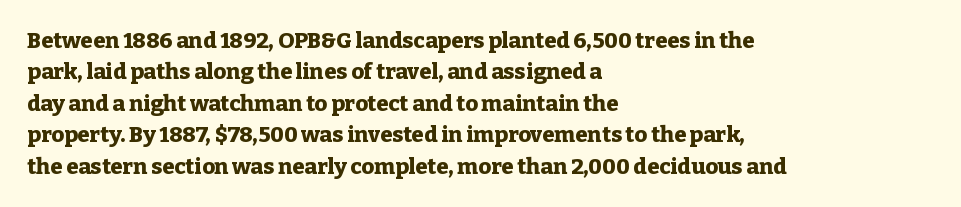
The vertical gap from one line to the next is medium. Bold? Absolutely — the strokes are thick and heavy. Plain, unruled lines of type. The ragged edge is on the right, which tells us the setting is flush left.
